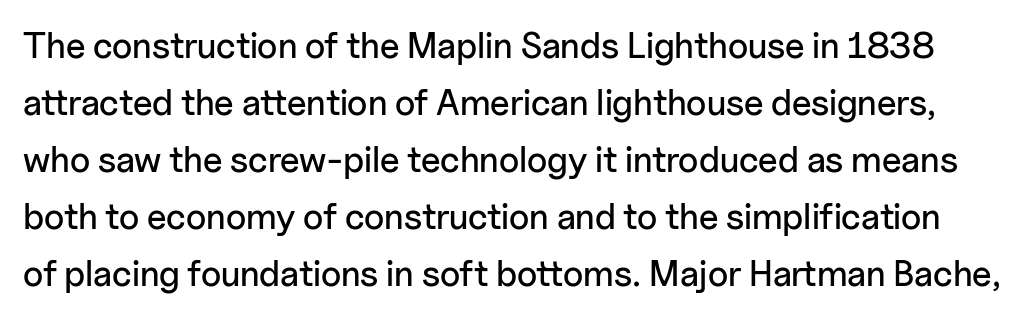
{"serif": "no", "italic": "no", "width": "normal", "stroke_contrast": "low", "x_height": "medium", "monospaced": "no", "underline": "no", "line_spacing": "normal", "line_spacing_ratio": 1.58, "letter_spacing": "normal", "letter_spacing_em": 0.0, "glyph_px": 36}
